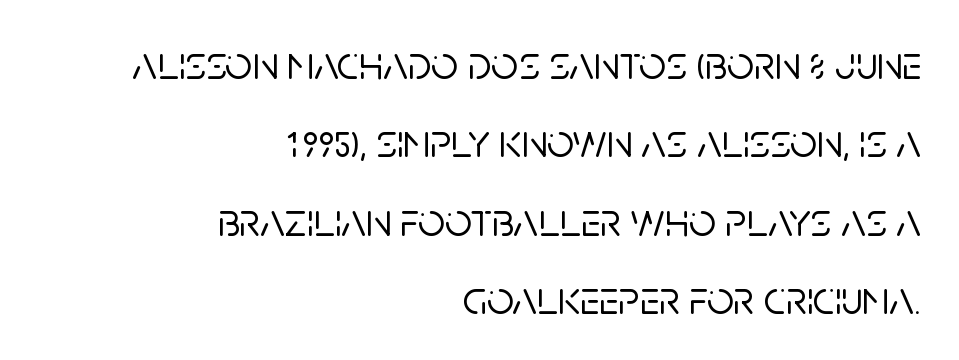
Q: Is the text italic (slanted)? A: No, it is upright.
Q: Is the typeface a serif or a sans-serif typeface? A: Sans-serif.
Q: Is the text underlined? A: No.
Q: How is the paragraph aligned? A: Right-aligned.
Q: Is the spacing between letters normal or unusually wide? A: Normal.
Q: Is the spacing between lines tight, normal or loose? A: Normal.
Q: Width (condensed, normal, or wide)? A: Normal.
Q: Stroke contrast? A: Low.
Q: x-height? A: Large.
Q: Monospaced? A: No.
